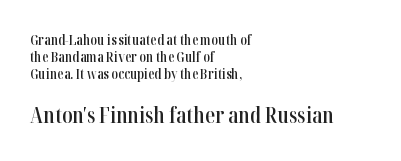
The image shows 22 px text type, upright; set left-aligned, line spacing 1.23x, normal letter spacing, not underlined; the second (bottom) block is 1.57x larger.
